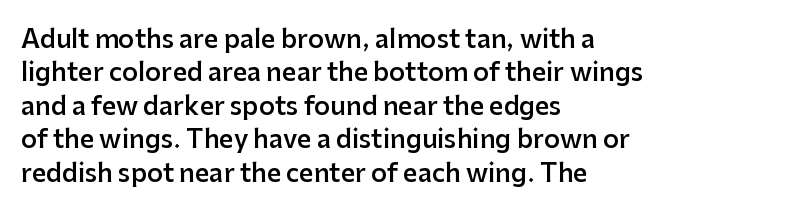
The image shows 25 px text type, upright; set left-aligned, normal line spacing (1.34x), normal letter spacing, not underlined.
